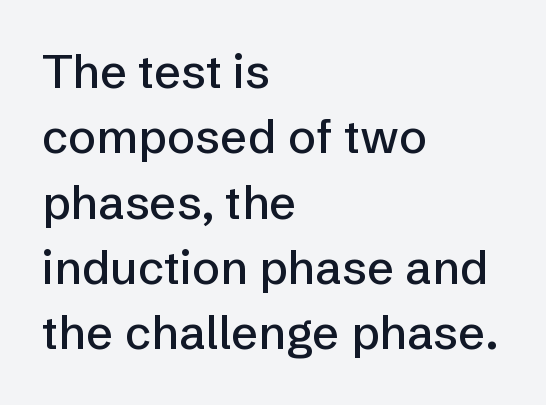
{"serif": "no", "italic": "no", "width": "normal", "stroke_contrast": "low", "x_height": "medium", "monospaced": "no", "underline": "no", "align": "left", "line_spacing": "normal", "line_spacing_ratio": 1.39, "letter_spacing": "normal", "letter_spacing_em": 0.0, "glyph_px": 47}
